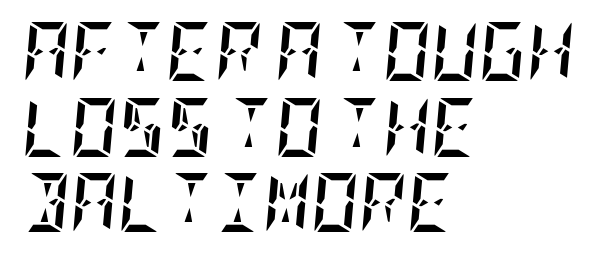
Honestly, the row spacing looks completely unremarkable. A bare baseline throughout the passage. You can tell it's italic because the verticals aren't actually vertical. Summary of weight: heavy, a full bold.
